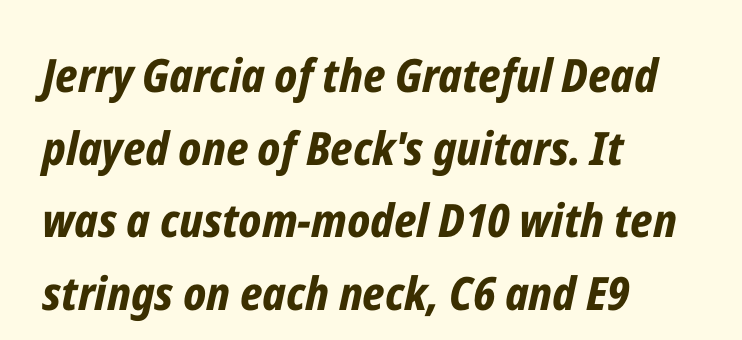
{"italic": "yes", "lean": "right", "slant_degrees": 12, "bold": "yes", "weight": "bold", "width": "condensed", "stroke_contrast": "low", "x_height": "medium", "monospaced": "no", "underline": "no", "align": "left", "line_spacing": "normal", "line_spacing_ratio": 1.58, "letter_spacing": "normal", "letter_spacing_em": 0.0, "glyph_px": 46}
